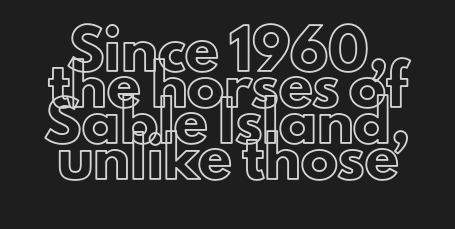
Each letter keeps its own natural width here, so spacing adapts to shape. In terms of posture, this sample is upright. How would I describe the line gaps? Narrow and economical. No word sits above an underline. Each word holds together tightly as a unit, with standard inter-letter gaps.
